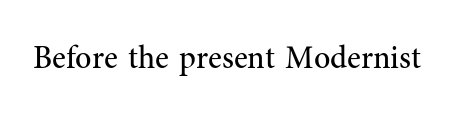
The image shows 32 px regular-weight serif type, upright; set normal letter spacing, not underlined; medium stroke contrast and a medium x-height.
